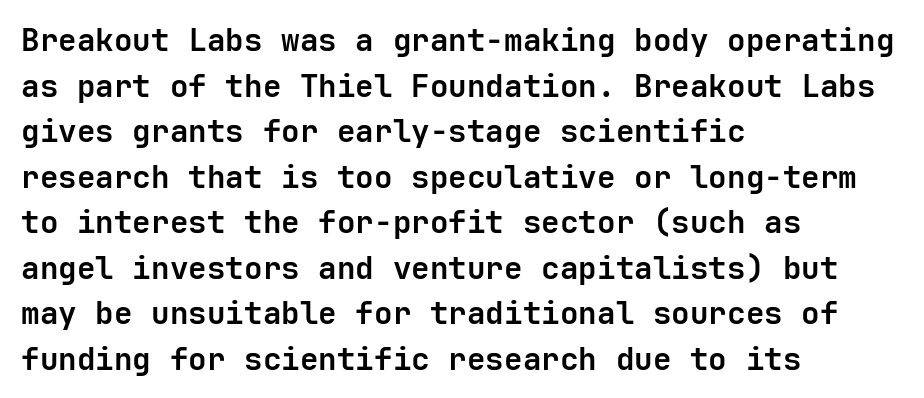
{"serif": "no", "italic": "no", "bold": "yes", "weight": "semibold", "width": "normal", "stroke_contrast": "low", "x_height": "medium", "underline": "no", "align": "left", "line_spacing": "normal", "line_spacing_ratio": 1.47, "letter_spacing": "normal", "letter_spacing_em": 0.0, "glyph_px": 31}
